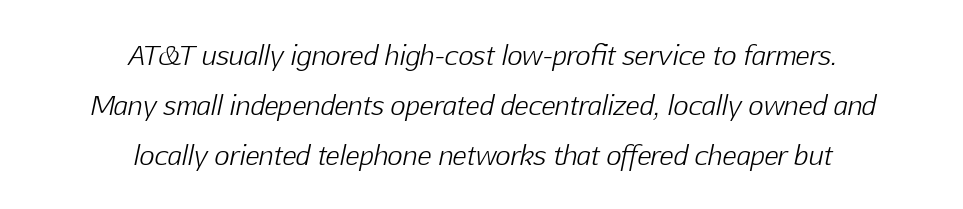
{"italic": "yes", "lean": "right", "slant_degrees": 12, "bold": "no", "underline": "no", "align": "center", "line_spacing": "loose", "line_spacing_ratio": 1.92, "letter_spacing": "normal", "letter_spacing_em": 0.0, "glyph_px": 26}
